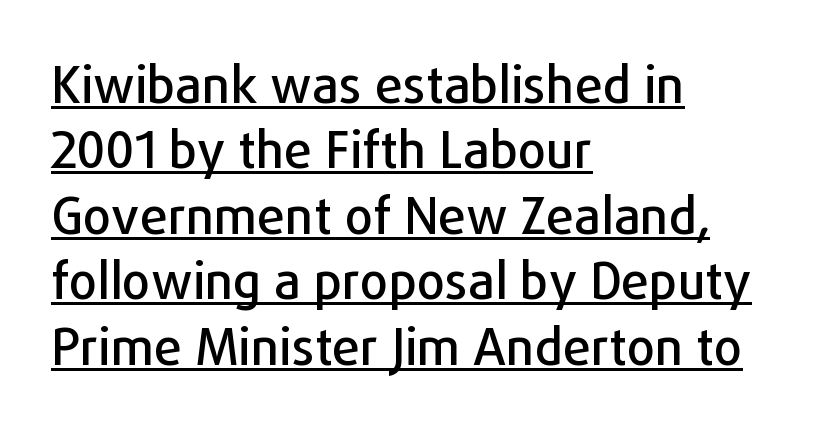
The image shows 50 px sans-serif type, upright; set left-aligned, normal line spacing (1.31x), normal letter spacing, underlined; low stroke contrast and a medium x-height.
